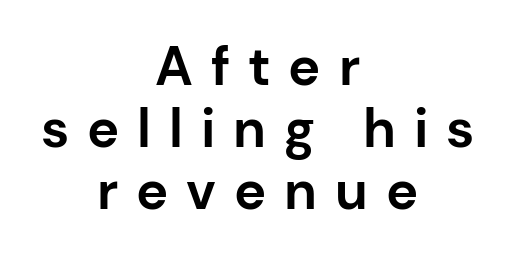
The image shows 54 px bold sans-serif type, upright; set centered, tight line spacing (1.15x), unusually wide letter spacing (+0.33 em), not underlined; low stroke contrast and a medium x-height.
